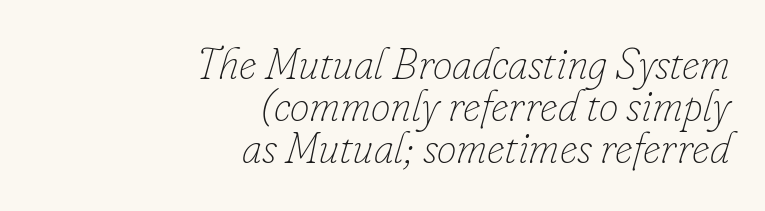
The image shows 44 px thin type, italic (leaning right); set right-aligned, tight line spacing (0.96x), normal letter spacing, not underlined; low stroke contrast and a small x-height.
